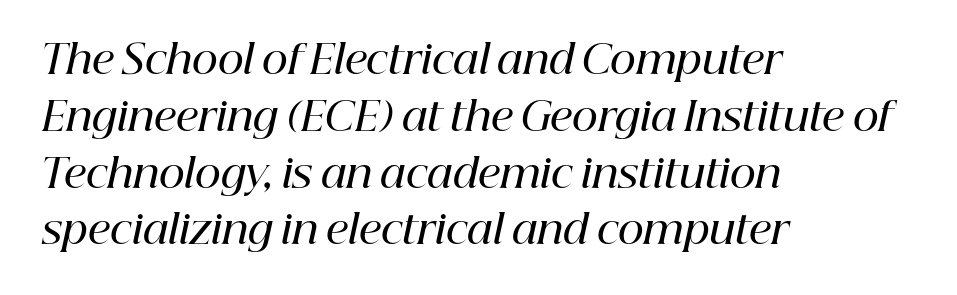
{"serif": "yes", "italic": "yes", "lean": "right", "slant_degrees": 12, "bold": "semi", "weight": "semibold", "width": "normal", "stroke_contrast": "high", "x_height": "medium", "monospaced": "no", "underline": "no", "align": "left", "line_spacing": "normal", "line_spacing_ratio": 1.42, "letter_spacing": "normal", "letter_spacing_em": 0.0, "glyph_px": 40}
